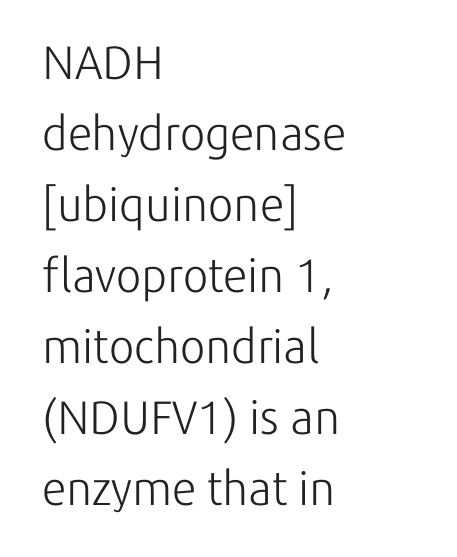
Q: Is the text bold? A: No.
Q: Is the text italic (slanted)? A: No, it is upright.
Q: Is the typeface a serif or a sans-serif typeface? A: Sans-serif.
Q: Is the text underlined? A: No.
Q: How is the paragraph aligned? A: Left-aligned.
Q: Is the spacing between letters normal or unusually wide? A: Normal.
Q: Is the spacing between lines tight, normal or loose? A: Normal.
Q: Width (condensed, normal, or wide)? A: Normal.
Q: Stroke contrast? A: Low.
Q: x-height? A: Medium.
Q: Monospaced? A: No.
